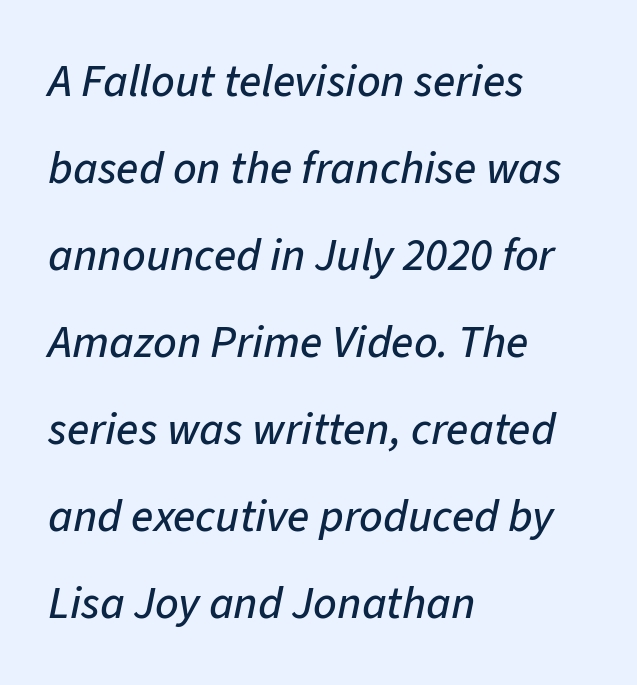
Characters are canted at an angle relative to the baseline's perpendicular. Quick note: underline off. Each letter keeps its own natural width here, so spacing adapts to shape. Compared with typical body copy, the letter spacing here is the same.
